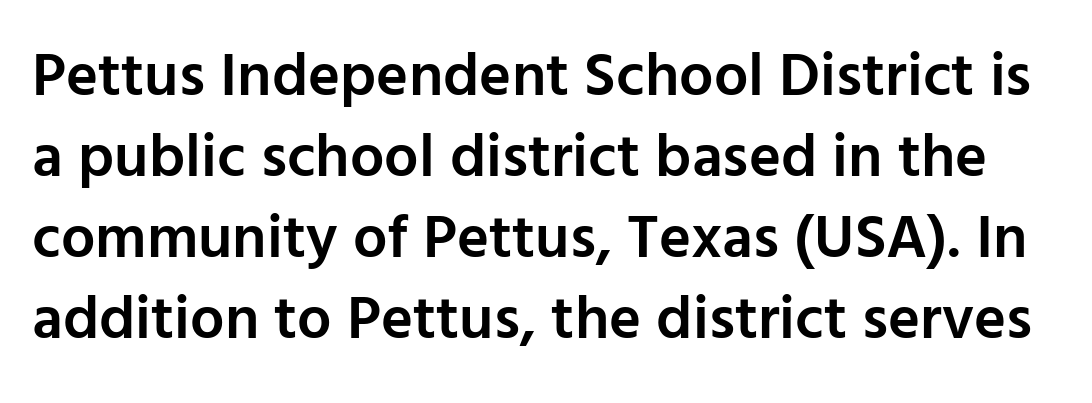
Compared with an ordinary text face, these strokes are moderately heavier — a semibold. The font family rendered here belongs to the sans-serif group. This block has exactly the height ordinary leading produces. The rendering uses natural spacing where letterforms have individual widths.
